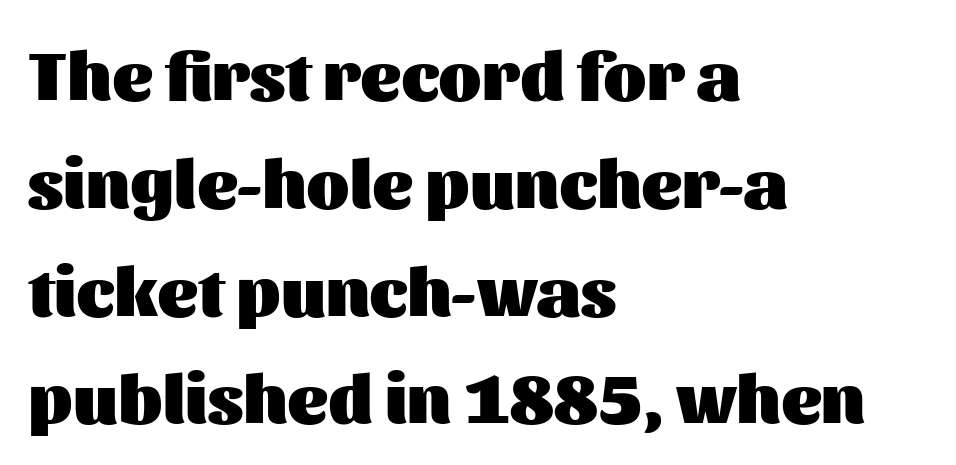
Q: Is the text bold? A: Yes.
Q: Is the text italic (slanted)? A: No, it is upright.
Q: Is the typeface a serif or a sans-serif typeface? A: Sans-serif.
Q: Is the text underlined? A: No.
Q: How is the paragraph aligned? A: Left-aligned.
Q: Is the spacing between letters normal or unusually wide? A: Normal.
Q: Is the spacing between lines tight, normal or loose? A: Normal.
Q: Width (condensed, normal, or wide)? A: Normal.
Q: Stroke contrast? A: Medium.
Q: x-height? A: Medium.
Q: Monospaced? A: No.
